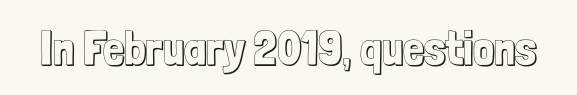
Each word holds together tightly as a unit, with standard inter-letter gaps. The zone under the glyphs is completely vacant. Style check: upright. Spacing verdict: proportional, widths tailored to each character.
